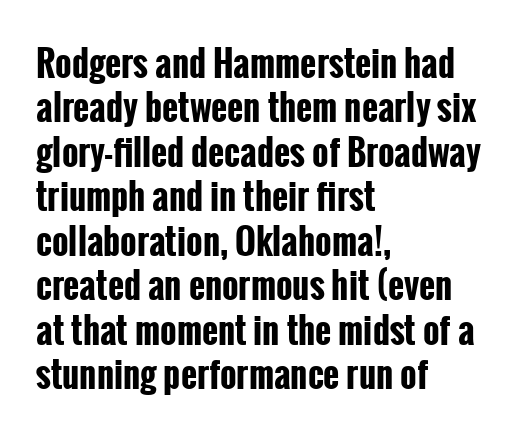
Q: Is the text bold? A: Yes.
Q: Is the text italic (slanted)? A: No, it is upright.
Q: Is the typeface a serif or a sans-serif typeface? A: Sans-serif.
Q: Is the text underlined? A: No.
Q: How is the paragraph aligned? A: Left-aligned.
Q: Is the spacing between letters normal or unusually wide? A: Normal.
Q: Is the spacing between lines tight, normal or loose? A: Normal.
Q: Width (condensed, normal, or wide)? A: Condensed.
Q: Stroke contrast? A: Low.
Q: x-height? A: Medium.
Q: Monospaced? A: No.
